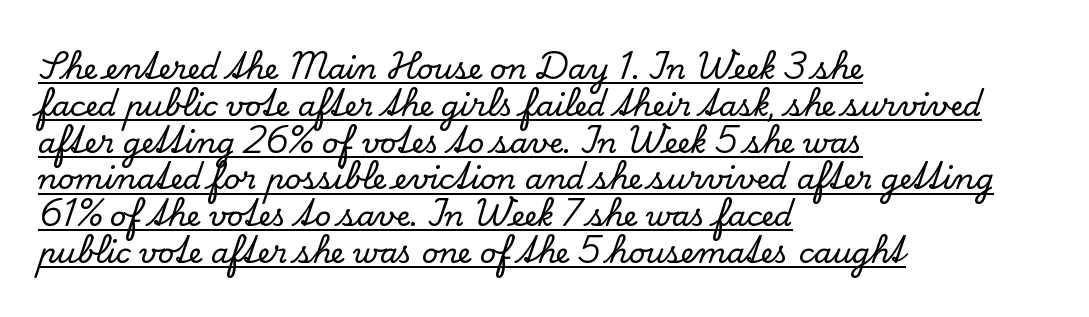
Q: Is the text italic (slanted)? A: Yes.
Q: Is the typeface a serif or a sans-serif typeface? A: Serif.
Q: Is the text underlined? A: Yes.
Q: How is the paragraph aligned? A: Left-aligned.
Q: Is the spacing between letters normal or unusually wide? A: Normal.
Q: Is the spacing between lines tight, normal or loose? A: Normal.
Q: Width (condensed, normal, or wide)? A: Normal.
Q: Stroke contrast? A: Low.
Q: x-height? A: Small.
Q: Monospaced? A: No.
